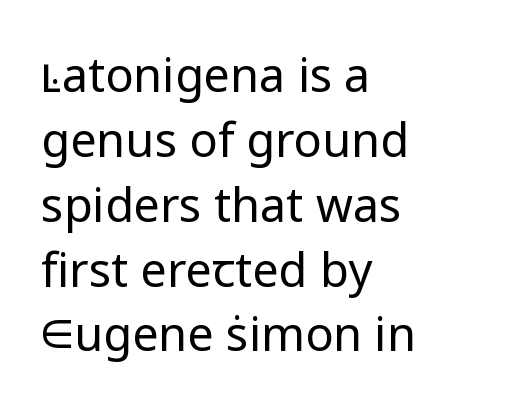
{"serif": "no", "italic": "no", "bold": "no", "weight": "regular", "width": "normal", "stroke_contrast": "low", "x_height": "medium", "monospaced": "no", "underline": "no", "align": "left", "line_spacing": "normal", "line_spacing_ratio": 1.38, "letter_spacing": "normal", "letter_spacing_em": 0.0, "glyph_px": 47}
